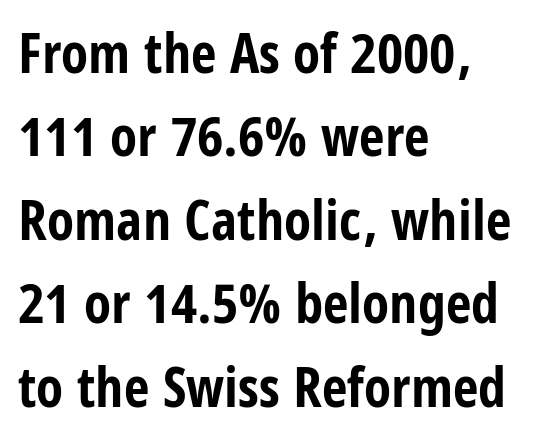
{"serif": "no", "italic": "no", "bold": "yes", "weight": "bold", "width": "condensed", "stroke_contrast": "low", "x_height": "large", "monospaced": "no", "underline": "no", "align": "left", "line_spacing": "normal", "line_spacing_ratio": 1.49, "letter_spacing": "normal", "letter_spacing_em": 0.0, "glyph_px": 56}
